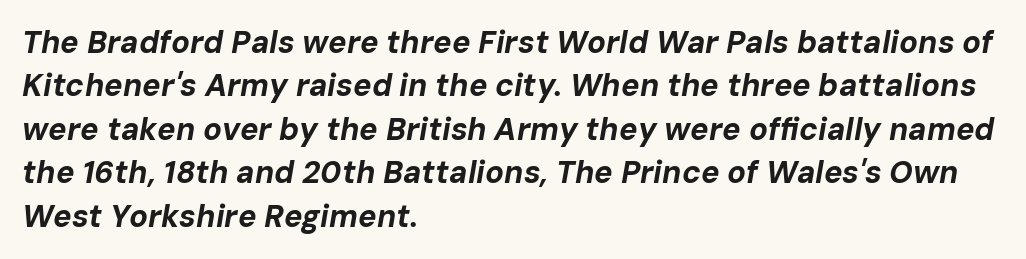
{"italic": "yes", "lean": "right", "slant_degrees": 10, "bold": "yes", "weight": "bold", "width": "normal", "stroke_contrast": "low", "x_height": "medium", "monospaced": "no", "underline": "no", "align": "left", "line_spacing": "normal", "line_spacing_ratio": 1.4, "letter_spacing": "normal", "letter_spacing_em": 0.0, "glyph_px": 31}
